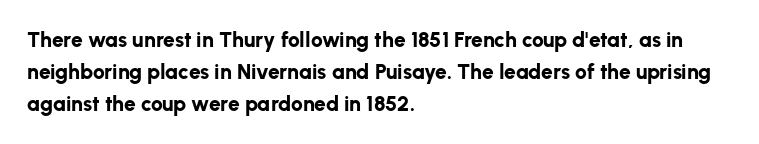
{"italic": "no", "bold": "yes", "underline": "no", "align": "left", "line_spacing": "normal", "line_spacing_ratio": 1.52, "letter_spacing": "normal", "letter_spacing_em": 0.0, "glyph_px": 21}
